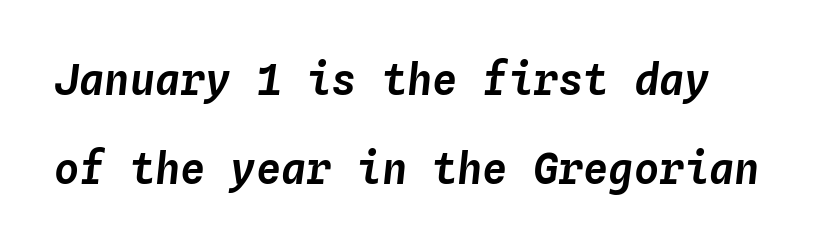
{"italic": "yes", "lean": "right", "slant_degrees": 4, "width": "normal", "stroke_contrast": "low", "x_height": "medium", "monospaced": "yes", "underline": "no", "line_spacing": "loose", "line_spacing_ratio": 2.13, "letter_spacing": "normal", "letter_spacing_em": 0.0, "glyph_px": 42}
